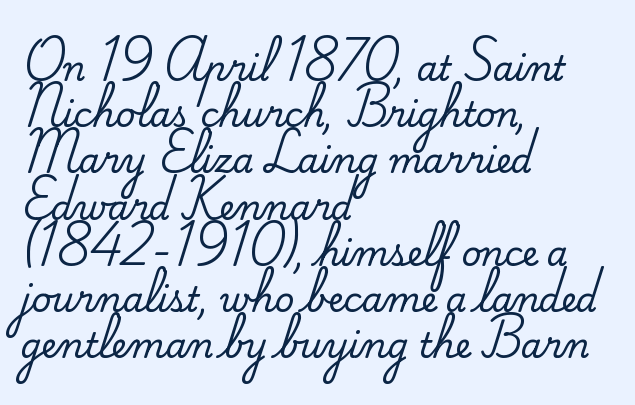
The image shows 34 px serif type; set left-aligned, normal line spacing (1.36x), normal letter spacing, not underlined; medium stroke contrast and a small x-height.
